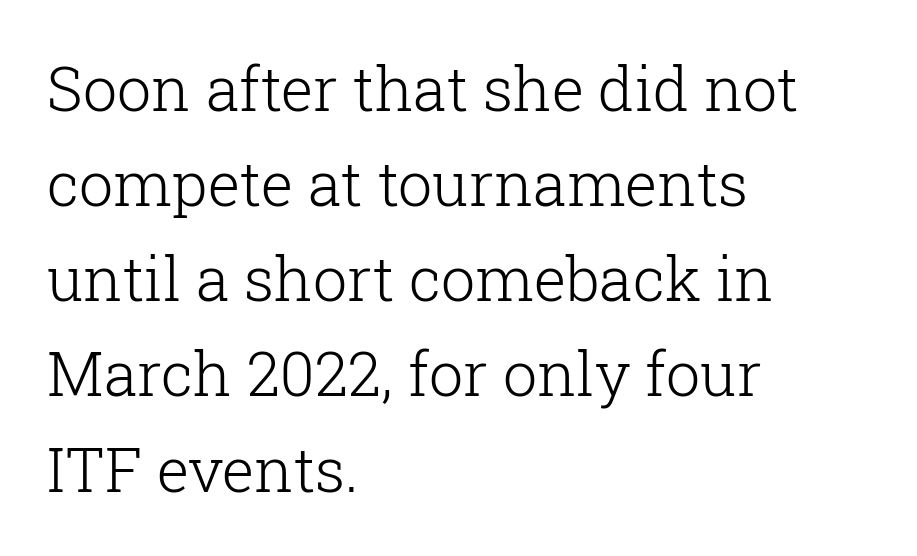
The image shows 61 px light serif type, upright; set left-aligned, normal line spacing (1.56x), normal letter spacing, not underlined; low stroke contrast and a medium x-height.
